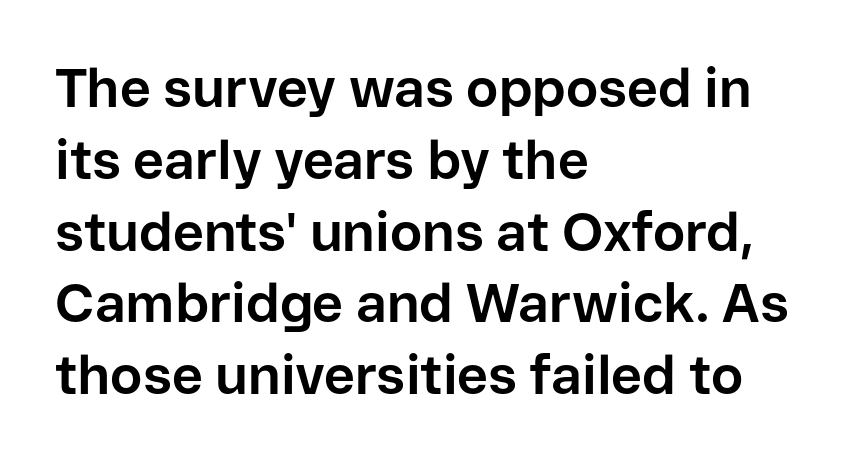
The image shows 54 px bold sans-serif type, upright; set left-aligned, normal line spacing (1.33x), normal letter spacing, not underlined; low stroke contrast and a medium x-height.
